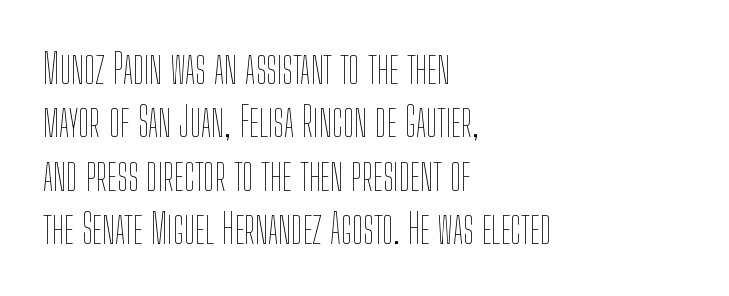
The image shows 41 px thin, condensed type, upright; set left-aligned, normal line spacing (1.3x), normal letter spacing, not underlined; low stroke contrast and a medium x-height.
